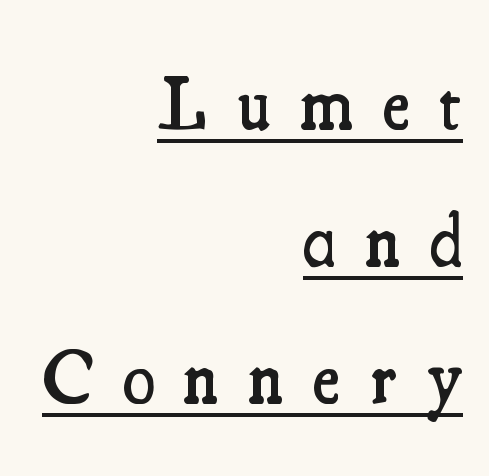
A serif font was chosen for this passage. Short and long lines alike share a common ending point at right. A baseline rule has been typeset under these characters. Observe the wide spacing: letters keep a clear distance from each other. You can tell it's not italic because the verticals are truly vertical. This is the in-between weight designers call semibold or demi.
